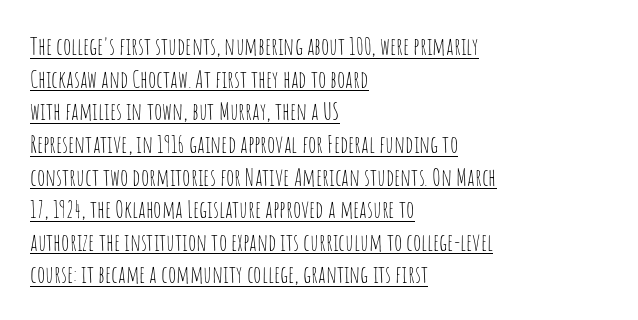
{"italic": "no", "bold": "no", "underline": "yes", "align": "left", "line_spacing": "normal", "line_spacing_ratio": 1.36, "letter_spacing": "normal", "letter_spacing_em": 0.0, "glyph_px": 24}
